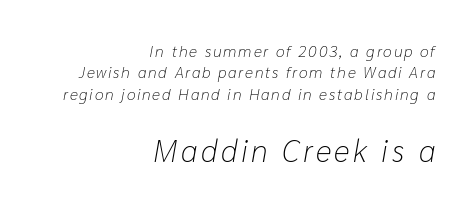
Q: Is the text bold? A: No.
Q: Is the text italic (slanted)? A: Yes, it leans right by about 10 degrees.
Q: Is the text underlined? A: No.
Q: How is the paragraph aligned? A: Right-aligned.
Q: Is the spacing between lines tight, normal or loose? A: Normal.
Q: Which block of text is set in a larger size, the first (top) or the second (bottom)? A: The second (bottom) one.
Q: Width (condensed, normal, or wide)? A: Normal.
Q: Stroke contrast? A: Low.
Q: x-height? A: Medium.
Q: Monospaced? A: No.
